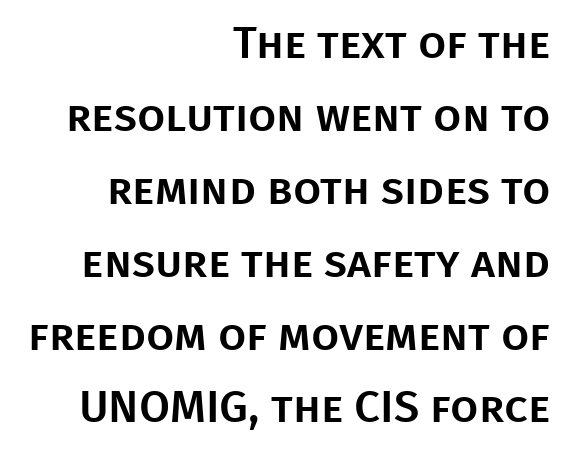
{"serif": "no", "italic": "no", "width": "normal", "stroke_contrast": "low", "x_height": "large", "monospaced": "no", "underline": "no", "align": "right", "line_spacing": "normal", "line_spacing_ratio": 1.62, "letter_spacing": "normal", "letter_spacing_em": 0.0, "glyph_px": 45}
